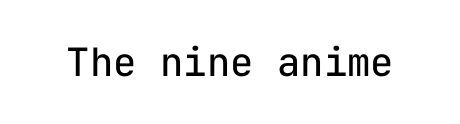
{"serif": "no", "italic": "no", "bold": "no", "weight": "regular", "width": "normal", "stroke_contrast": "low", "x_height": "medium", "monospaced": "yes", "underline": "no", "letter_spacing": "normal", "letter_spacing_em": 0.0, "glyph_px": 39}
